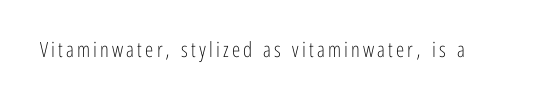
{"italic": "no", "bold": "no", "underline": "no", "glyph_px": 21}
